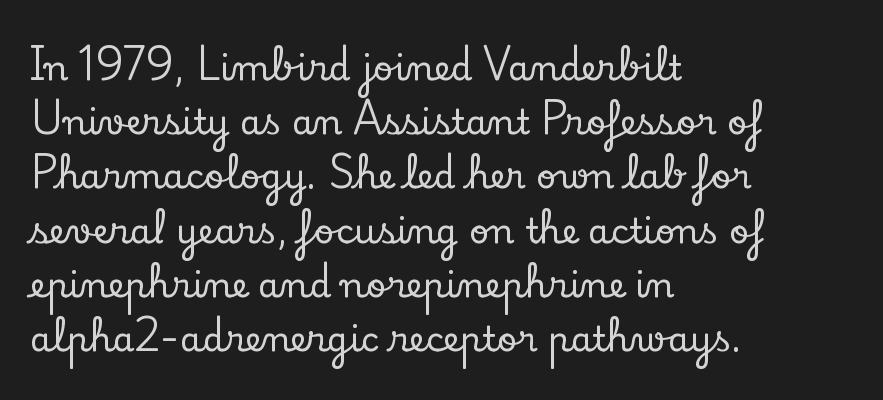
The vertical gap from one line to the next is medium. The face used here is proportionally spaced, like ordinary book or web type. The lettering stays uniformly vertical, giving the passage a roman look. Teacher's note: observe the even left margin — that is flush-left alignment.
